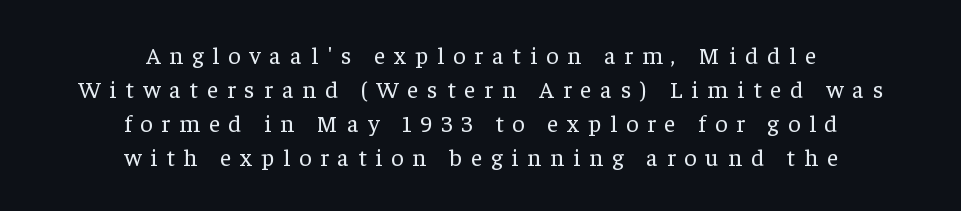
Q: Is the text bold? A: No.
Q: Is the text italic (slanted)? A: No, it is upright.
Q: Is the text underlined? A: No.
Q: How is the paragraph aligned? A: Centered.
Q: Is the spacing between letters normal or unusually wide? A: Unusually wide.
Q: Is the spacing between lines tight, normal or loose? A: Normal.
